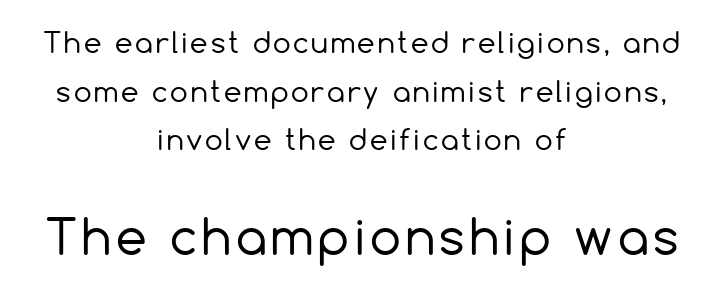
{"serif": "no", "italic": "no", "bold": "no", "weight": "regular", "width": "normal", "stroke_contrast": "low", "x_height": "medium", "monospaced": "no", "underline": "no", "align": "center", "line_spacing_ratio": 1.74, "larger_block": "second", "size_ratio": 1.75, "glyph_px": 49}
